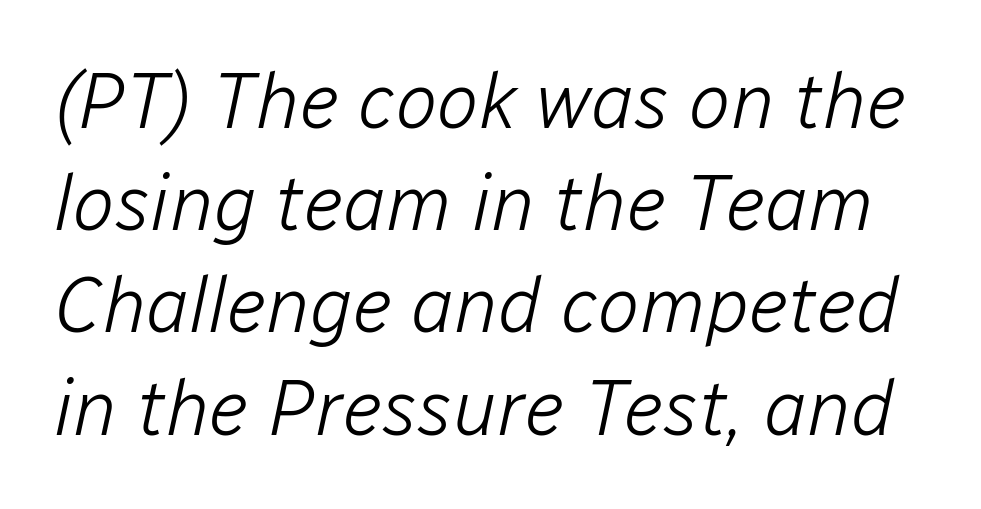
The image shows 78 px light type, italic (leaning right); set normal line spacing (1.31x), normal letter spacing, not underlined; low stroke contrast and a medium x-height.
